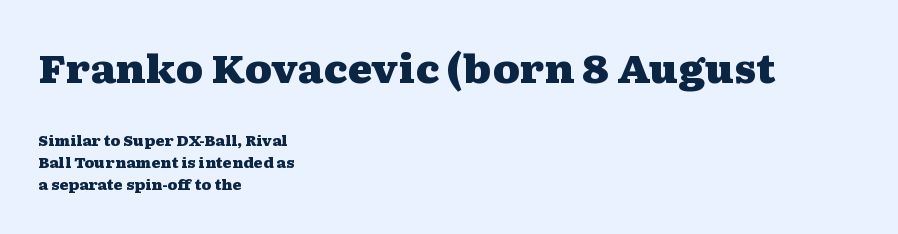
Q: Is the text bold? A: Yes.
Q: Is the text italic (slanted)? A: No, it is upright.
Q: Is the typeface a serif or a sans-serif typeface? A: Serif.
Q: Is the text underlined? A: No.
Q: How is the paragraph aligned? A: Left-aligned.
Q: Is the spacing between letters normal or unusually wide? A: Normal.
Q: Is the spacing between lines tight, normal or loose? A: Normal.
Q: Which block of text is set in a larger size, the first (top) or the second (bottom)? A: The first (top) one.
Q: Width (condensed, normal, or wide)? A: Wide.
Q: Stroke contrast? A: Medium.
Q: x-height? A: Medium.
Q: Monospaced? A: No.
